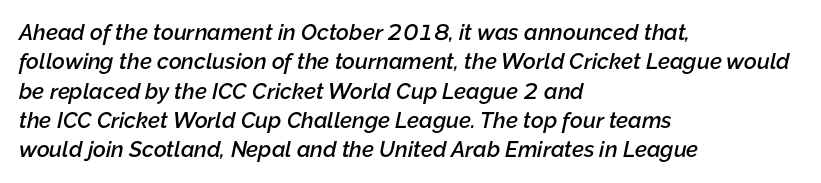
Spacing between characters is what you'd get straight out of the box. The passage shown is not underscored anywhere. The designer left line spacing at the default. Slant detected: the letters are inclined. A bit beefed up — I'd call it semibold rather than bold.
